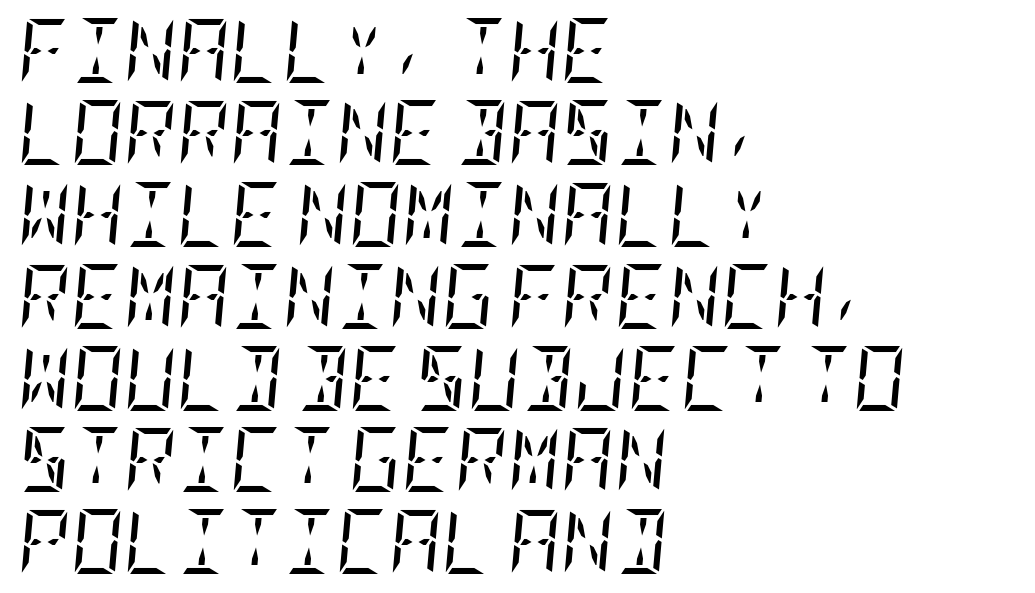
The image shows 65 px regular-weight, condensed serif type, italic (leaning right); set left-aligned, normal line spacing (1.26x), normal letter spacing, not underlined; low stroke contrast and a large x-height.
